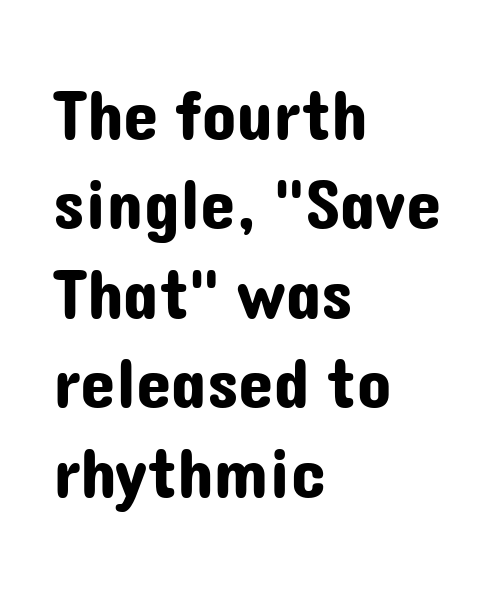
{"serif": "no", "italic": "no", "width": "normal", "stroke_contrast": "low", "x_height": "medium", "monospaced": "no", "underline": "no", "align": "left", "line_spacing": "normal", "line_spacing_ratio": 1.26, "letter_spacing": "normal", "letter_spacing_em": 0.0, "glyph_px": 71}
